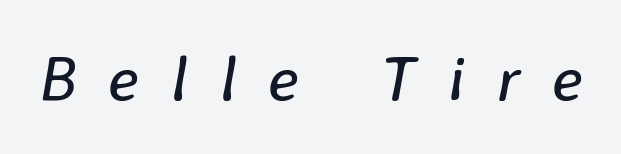
Stroke thickness stays within the range of a standard reading face or lighter. Compared with ordinary roman type, these characters are visibly tilted. Looks like regular typesetting: each glyph gets only the width it needs. Each row of text sits above clean, open space. This rendering widens character spacing well past its baseline value.
